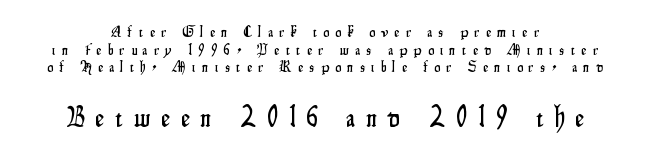
{"serif": "no", "italic": "no", "width": "condensed", "stroke_contrast": "low", "x_height": "small", "monospaced": "no", "underline": "no", "align": "center", "line_spacing": "tight", "line_spacing_ratio": 1.1, "letter_spacing": "wide", "letter_spacing_em": 0.4, "larger_block": "second", "size_ratio": 1.75, "glyph_px": 28}
